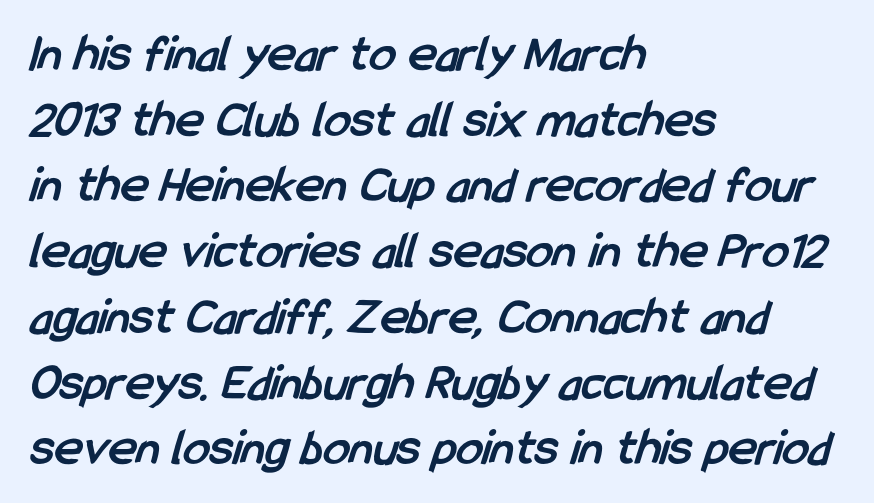
{"serif": "no", "bold": "yes", "weight": "semibold", "width": "condensed", "stroke_contrast": "low", "x_height": "medium", "monospaced": "no", "underline": "no", "align": "left", "line_spacing_ratio": 1.24, "letter_spacing": "normal", "letter_spacing_em": 0.0, "glyph_px": 53}
